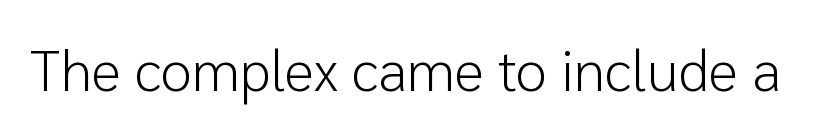
Ascenders rise straight up at ninety degrees. The area under the type is left untouched. Do the characters align in a grid? No, the font is proportional. This sample uses plain, unmodified letter spacing. Classification — sans serif. The passage shown is not bold in any degree.
